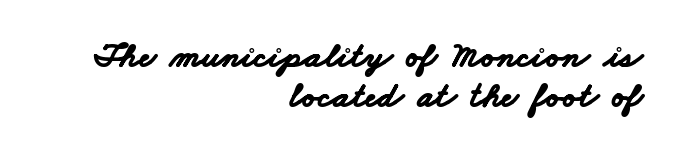
In terms of weight, the rendering is a true, heavy bold. Horizontal alignment here is rightward, an uncommon choice for prose. Are there feet on the stems? There aren't — it's a sans. Decoration check: the copy has no underline. These lines are rendered in a variable-pitch font. Letter spacing: default.
